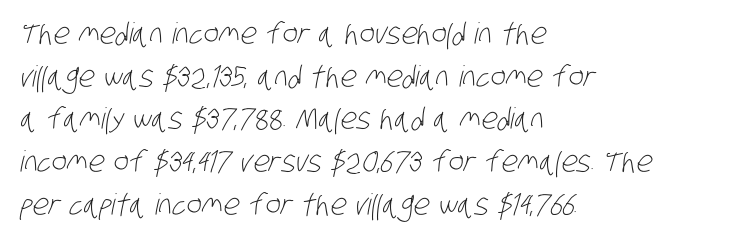
The image shows 29 px light, condensed sans-serif type; set left-aligned, normal line spacing (1.47x), normal letter spacing, not underlined; low stroke contrast and a large x-height.
